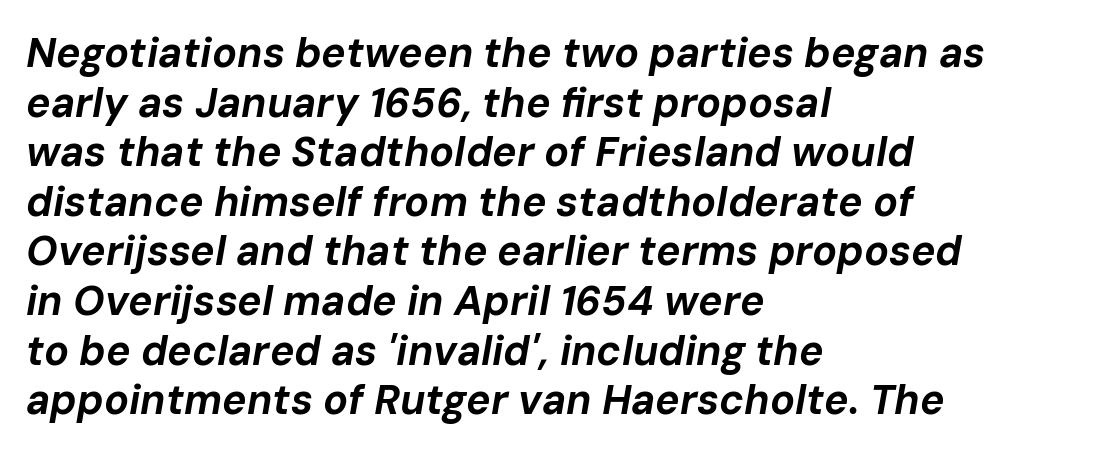
Short and long lines alike share a common starting point at left. Its strokes are broad and dark, the hallmark of bold type. Inter-character spacing is left at the font's built-in metrics. Notice how the stems are inclined rather than vertical — that's the hallmark of italics. Here the designer chose a conventional face with non-uniform glyph widths. The foot of each line stays bare and open.
